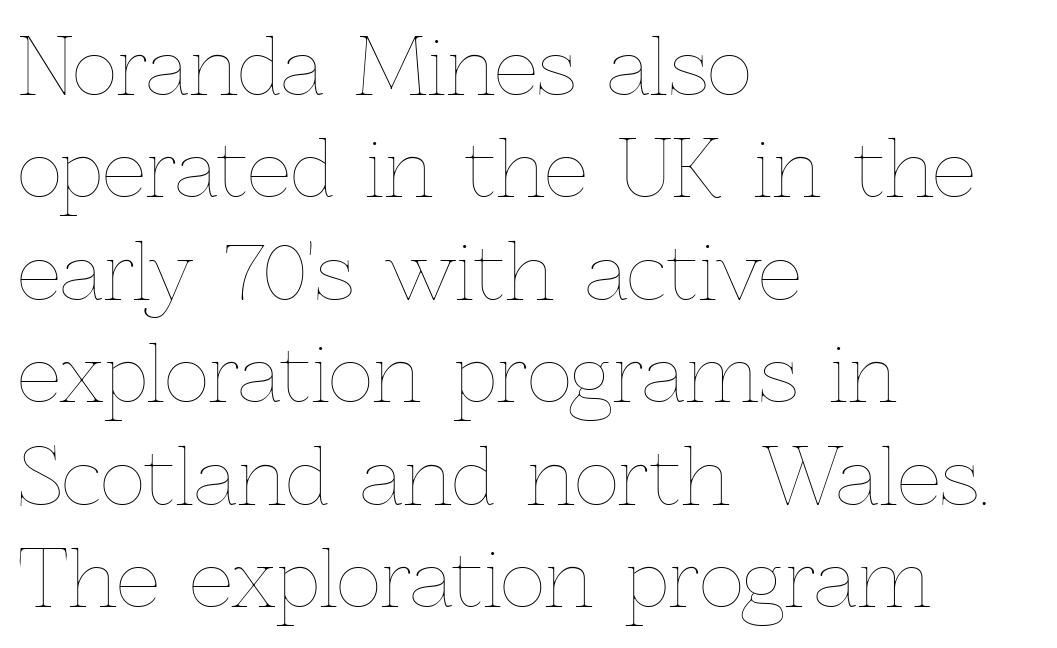
Q: Is the text bold? A: No.
Q: Is the text italic (slanted)? A: No, it is upright.
Q: Is the text underlined? A: No.
Q: How is the paragraph aligned? A: Left-aligned.
Q: Is the spacing between letters normal or unusually wide? A: Normal.
Q: Is the spacing between lines tight, normal or loose? A: Normal.
Q: Width (condensed, normal, or wide)? A: Normal.
Q: x-height? A: Medium.
Q: Monospaced? A: No.
